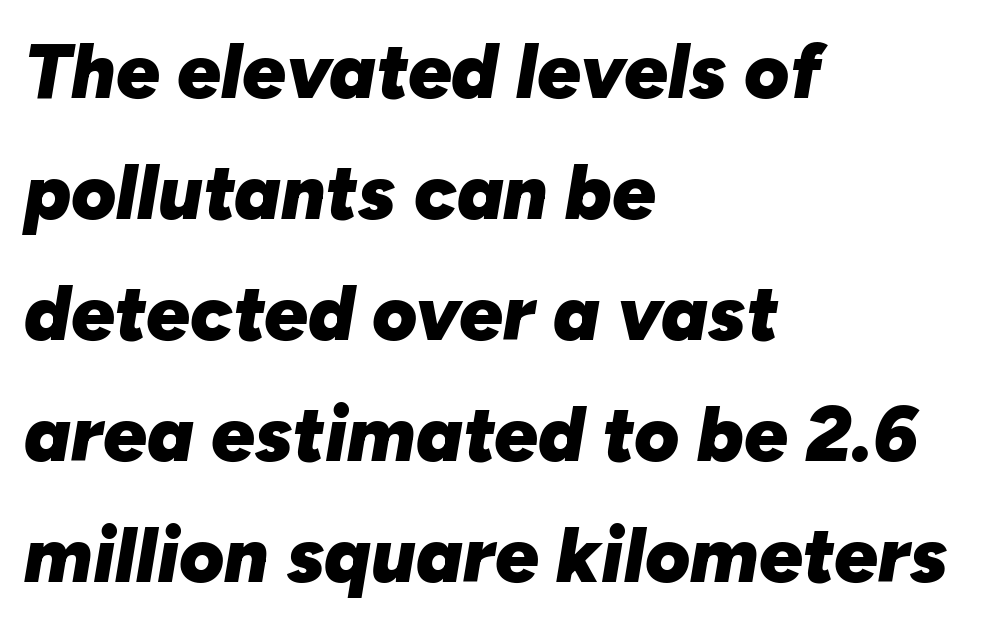
Q: Is the text bold? A: Yes.
Q: Is the text italic (slanted)? A: Yes, it leans right by about 10 degrees.
Q: Is the text underlined? A: No.
Q: How is the paragraph aligned? A: Left-aligned.
Q: Is the spacing between letters normal or unusually wide? A: Normal.
Q: Is the spacing between lines tight, normal or loose? A: Normal.
Q: Width (condensed, normal, or wide)? A: Normal.
Q: Stroke contrast? A: Low.
Q: x-height? A: Medium.
Q: Monospaced? A: No.
